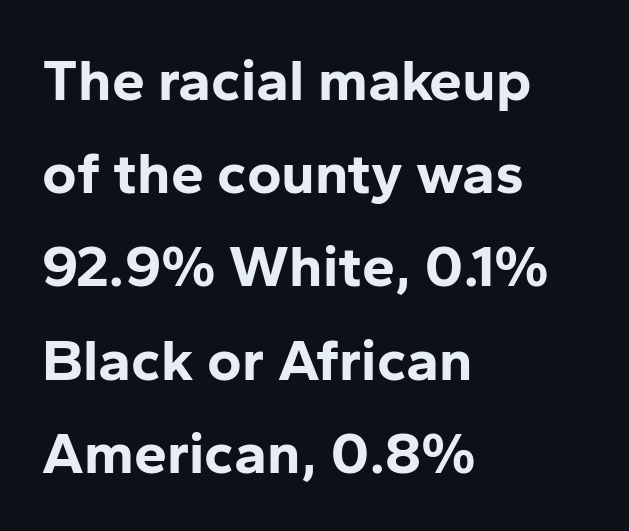
Each letter keeps its own natural width here, so spacing adapts to shape. Inter-character spacing is left at the font's built-in metrics. You'd pick this weight for a headline — it's a proper bold. Horizontal alignment here is leftward, the default for most running prose. Students, observe: this is what conventionally led text looks like. Note: no serifs on the glyphs.
